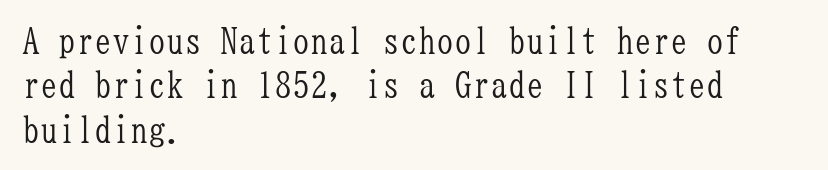
The letters look calm and open, with moderate or lighter stems. Serif or sans? Serif — the stroke terminals have little feet. Here the designer chose a console-style face with uniform glyph widths. Horizontally, the lines are justified to the leading edge only. There is no visible air inserted between adjacent glyphs.
